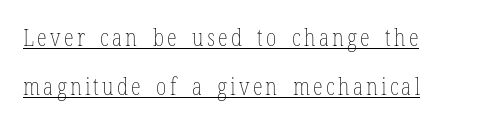
{"italic": "no", "bold": "no", "underline": "yes", "line_spacing": "loose", "line_spacing_ratio": 2.14, "glyph_px": 23}
